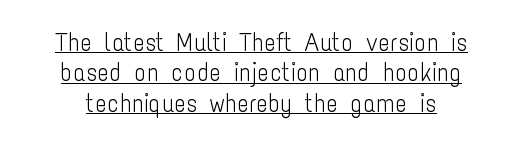
The image shows 25 px text type, upright; set line spacing 1.22x, normal letter spacing, underlined.
